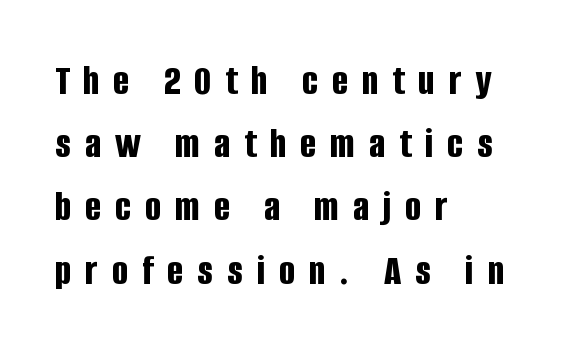
Glance below the letters and you will spot only blank space. Tracking value appears strongly positive — letters spread wide. Notice how descenders clear the ascenders below comfortably — that's standard leading. Students, this is bold: see how much ink each stroke carries. Quick note: not italic, upright. Note the varied advance widths — an 'i' is clearly narrower than an 'm'.
